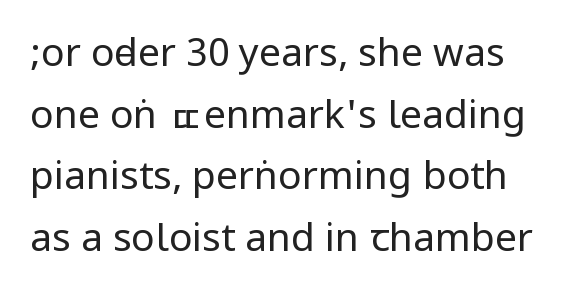
The image shows 39 px regular-weight, condensed sans-serif type, upright; set normal line spacing (1.58x), normal letter spacing, not underlined; low stroke contrast.
